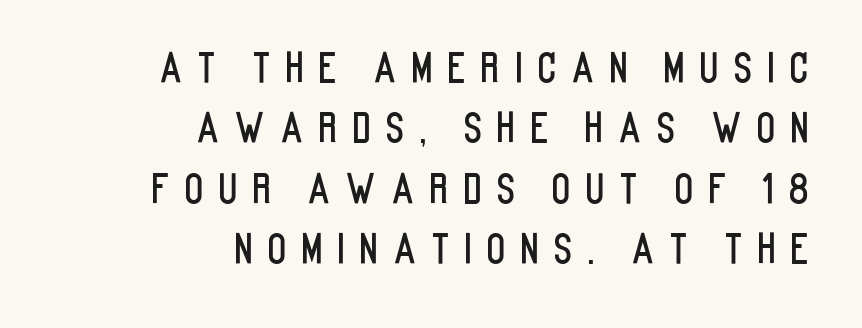
{"serif": "no", "italic": "no", "width": "condensed", "stroke_contrast": "low", "x_height": "large", "monospaced": "no", "underline": "no", "align": "right", "line_spacing": "normal", "line_spacing_ratio": 1.51, "letter_spacing": "wide", "letter_spacing_em": 0.36, "glyph_px": 40}
